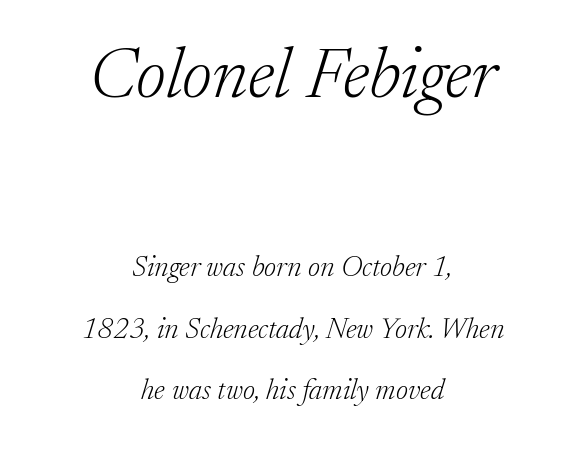
Q: Is the text bold? A: No.
Q: Is the text italic (slanted)? A: Yes, it leans right by about 17 degrees.
Q: Is the typeface a serif or a sans-serif typeface? A: Serif.
Q: Is the text underlined? A: No.
Q: How is the paragraph aligned? A: Centered.
Q: Is the spacing between letters normal or unusually wide? A: Normal.
Q: Is the spacing between lines tight, normal or loose? A: Loose.
Q: Which block of text is set in a larger size, the first (top) or the second (bottom)? A: The first (top) one.
Q: Width (condensed, normal, or wide)? A: Normal.
Q: Stroke contrast? A: Low.
Q: x-height? A: Medium.
Q: Monospaced? A: No.
